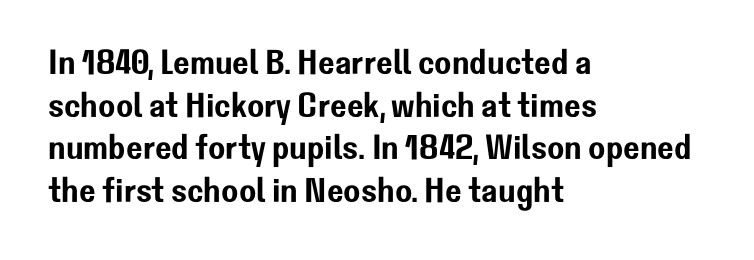
{"serif": "no", "italic": "no", "width": "normal", "stroke_contrast": "low", "x_height": "medium", "monospaced": "no", "underline": "no", "align": "left", "line_spacing_ratio": 1.22, "letter_spacing": "normal", "letter_spacing_em": 0.0, "glyph_px": 35}
